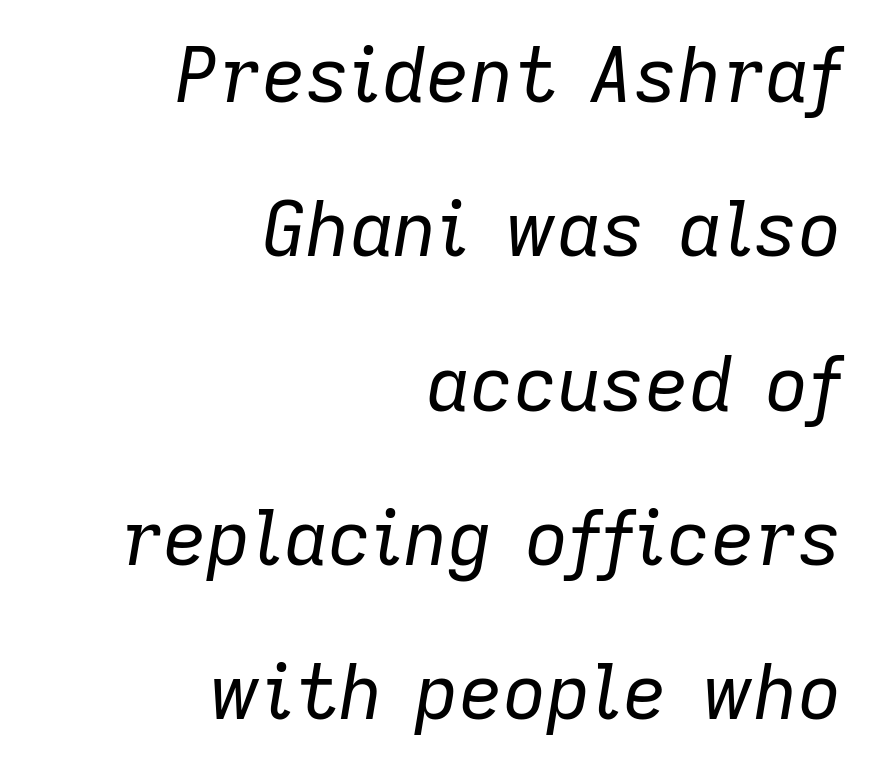
Q: Is the text bold? A: No.
Q: Is the text italic (slanted)? A: Yes, it leans right by about 9 degrees.
Q: Is the text underlined? A: No.
Q: How is the paragraph aligned? A: Right-aligned.
Q: Is the spacing between letters normal or unusually wide? A: Normal.
Q: Is the spacing between lines tight, normal or loose? A: Loose.
Q: Width (condensed, normal, or wide)? A: Normal.
Q: Stroke contrast? A: Low.
Q: x-height? A: Medium.
Q: Monospaced? A: No.
